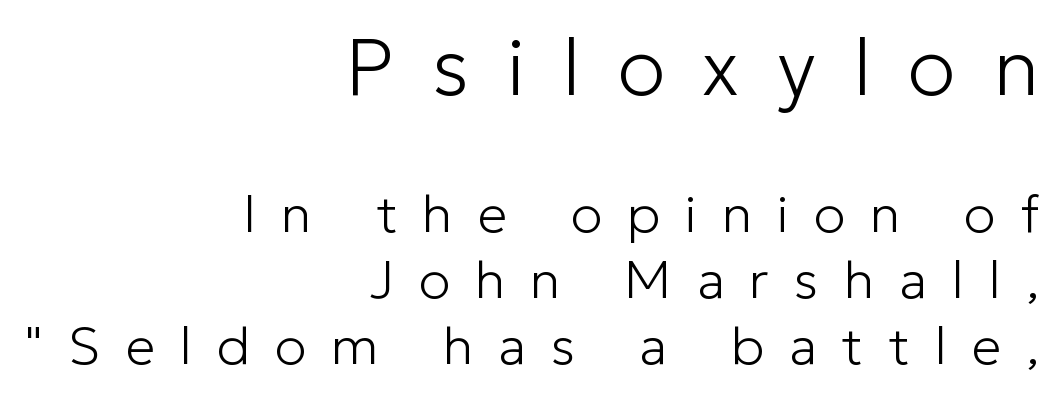
{"serif": "no", "italic": "no", "bold": "no", "weight": "light", "width": "normal", "stroke_contrast": "low", "x_height": "medium", "monospaced": "no", "underline": "no", "align": "right", "line_spacing_ratio": 1.24, "letter_spacing": "wide", "letter_spacing_em": 0.47, "larger_block": "first", "size_ratio": 1.51, "glyph_px": 80}
